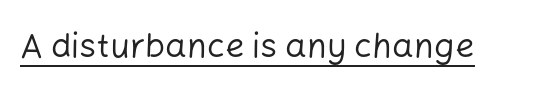
Letterform terminals end flat and unadorned throughout the passage. The rendered words wear a rule along their underside. Is this a fixed-width face? No — the glyphs have proportional, varying widths. The strokes are not fattened; the text isn't bold. Here the glyphs are tracked normally, forming tight word shapes.
